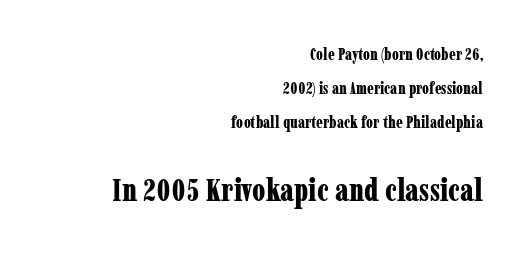
What stands out about the letter spacing? Nothing — it is the standard amount. The rendering uses natural spacing where letterforms have individual widths. Plenty of ink on the page — the face is bold. In terms of posture, this sample is upright. The later block is typeset at a bigger size than the earlier block. Check where the strokes stop: tiny serifs finish them off.
